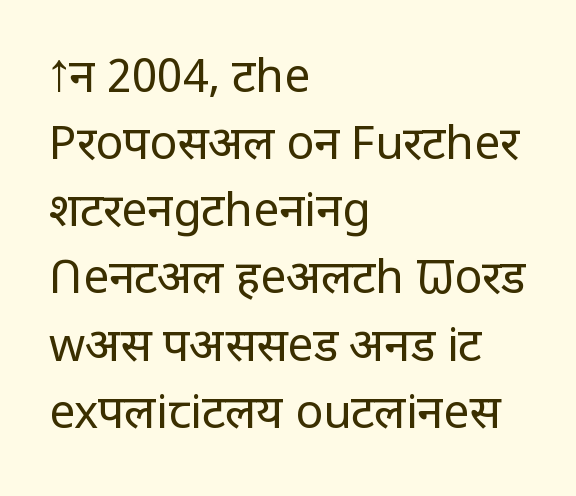
The image shows 46 px regular-weight sans-serif type, upright; set left-aligned, normal line spacing (1.46x), normal letter spacing, not underlined; low stroke contrast and a large x-height.
